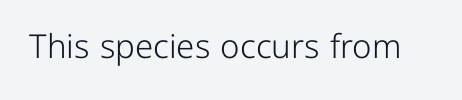
Q: Is the text bold? A: No.
Q: Is the text italic (slanted)? A: No, it is upright.
Q: Is the typeface a serif or a sans-serif typeface? A: Sans-serif.
Q: Is the text underlined? A: No.
Q: Is the spacing between letters normal or unusually wide? A: Normal.
Q: Width (condensed, normal, or wide)? A: Normal.
Q: Stroke contrast? A: Low.
Q: x-height? A: Medium.
Q: Monospaced? A: No.
